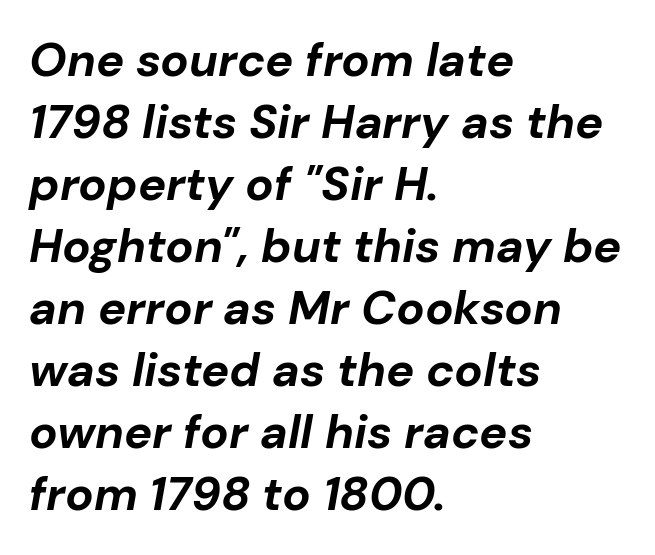
Q: Is the text bold? A: Yes.
Q: Is the text italic (slanted)? A: Yes, it leans right by about 10 degrees.
Q: Is the text underlined? A: No.
Q: How is the paragraph aligned? A: Left-aligned.
Q: Is the spacing between letters normal or unusually wide? A: Normal.
Q: Is the spacing between lines tight, normal or loose? A: Normal.
Q: Width (condensed, normal, or wide)? A: Normal.
Q: Stroke contrast? A: Low.
Q: x-height? A: Medium.
Q: Monospaced? A: No.
